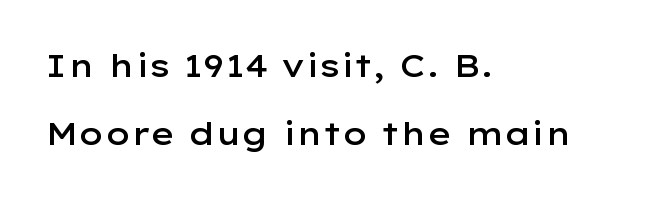
The image shows 32 px semibold, wide sans-serif type, upright; set left-aligned, loose line spacing (2.11x), normal letter spacing, not underlined; low stroke contrast and a medium x-height.
